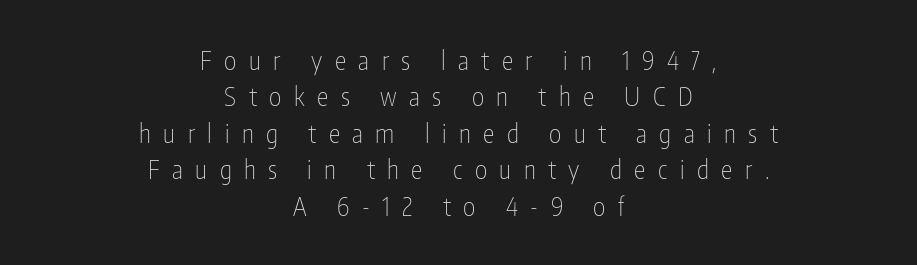
{"italic": "no", "bold": "no", "underline": "no", "align": "center", "line_spacing": "normal", "line_spacing_ratio": 1.4, "letter_spacing": "wide", "letter_spacing_em": 0.48, "glyph_px": 26}
